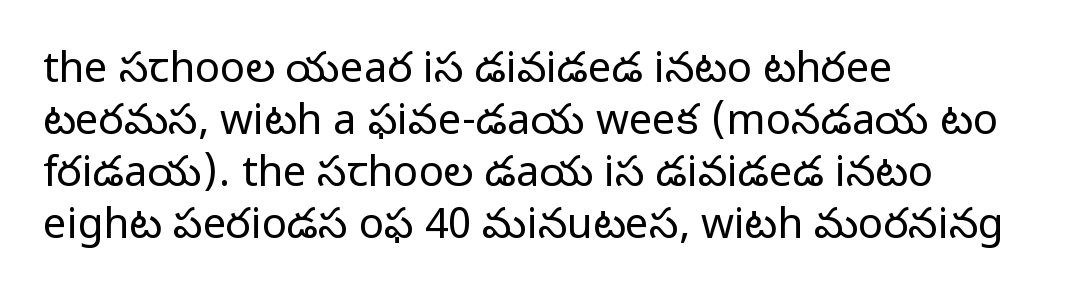
{"serif": "no", "italic": "no", "bold": "no", "weight": "regular", "width": "normal", "stroke_contrast": "low", "x_height": "medium", "monospaced": "no", "underline": "no", "align": "left", "line_spacing_ratio": 1.24, "letter_spacing": "normal", "letter_spacing_em": 0.0, "glyph_px": 42}
